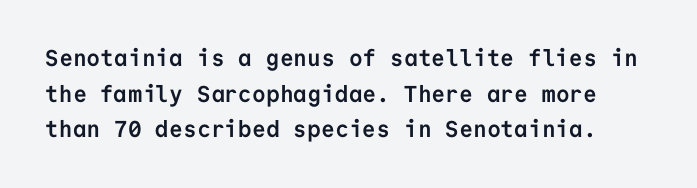
Anything drawn beneath the words? Only blank space. Caption: bold face, heavy strokes. These lines sit exactly where default settings would place them. In terms of posture, this sample is upright. Here the glyphs are tracked normally, forming tight word shapes.
